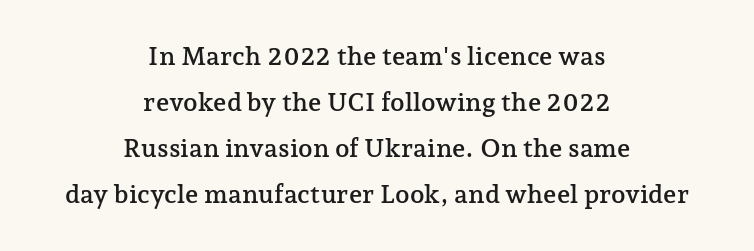
The image shows 26 px text type, upright; set centered, line spacing 1.77x, normal letter spacing, not underlined.
